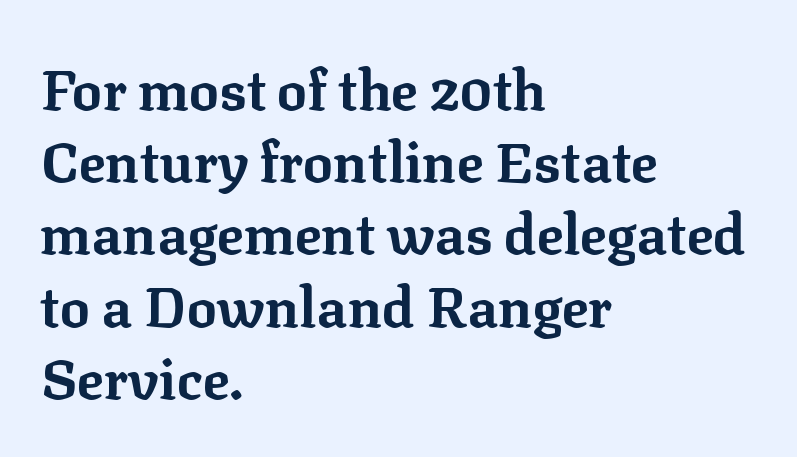
The rendering uses a moderate line-height, typical for paragraphs. The setting favours the left margin, as ordinary paragraphs usually do. A typesetter would call this proportional, since set widths differ per character. Small tapered or slab feet sit at the stroke ends, so this counts as serif. Descenders are the only things crossing below the line.
